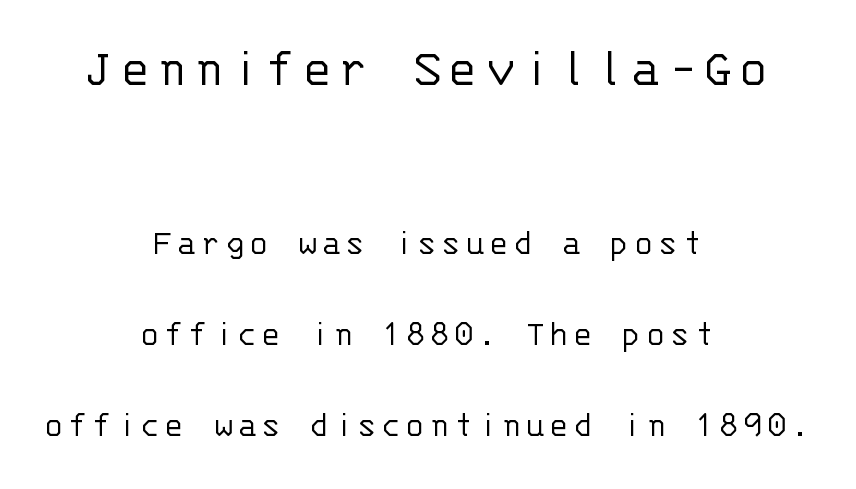
Weight class: somewhere from thin through regular. Here the designer chose a console-style face with uniform glyph widths. Check where the strokes stop: nothing finishes them off — pure sans. The space beneath each line is pristine and unruled. Type size steps down from the first block to the second. Interline gaps are noticeably wide in this sample.
